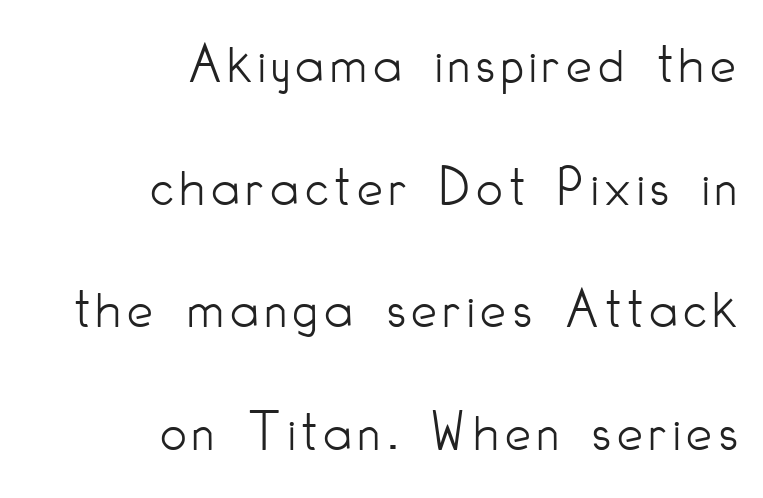
{"serif": "no", "italic": "no", "bold": "no", "weight": "light", "width": "condensed", "stroke_contrast": "low", "x_height": "small", "monospaced": "no", "underline": "no", "align": "right", "line_spacing": "loose", "line_spacing_ratio": 2.15, "glyph_px": 57}
